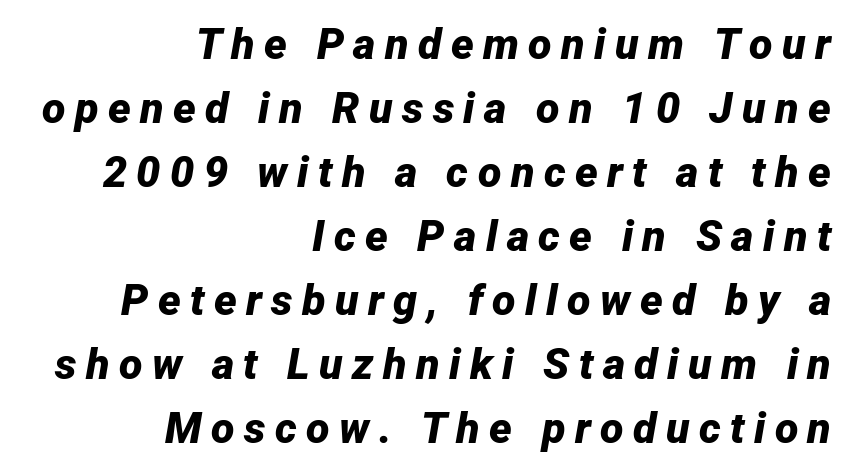
There's an unmistakable incline to the writing here. Clear beneath every line of the passage. The strokes are fattened all the way to bold. The rendering inserts visible extra space after every character. Spacing verdict: proportional, widths tailored to each character.
